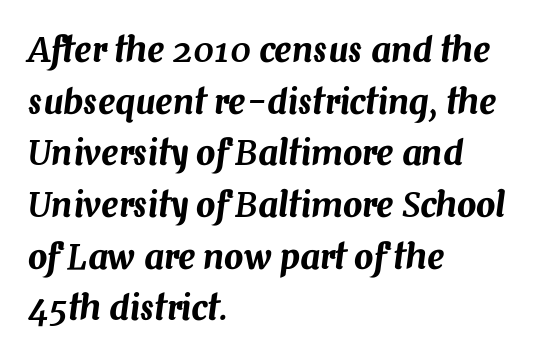
{"italic": "yes", "lean": "right", "slant_degrees": 7, "width": "normal", "stroke_contrast": "medium", "x_height": "medium", "monospaced": "no", "underline": "no", "align": "left", "line_spacing": "normal", "line_spacing_ratio": 1.52, "letter_spacing": "normal", "letter_spacing_em": 0.0, "glyph_px": 34}
